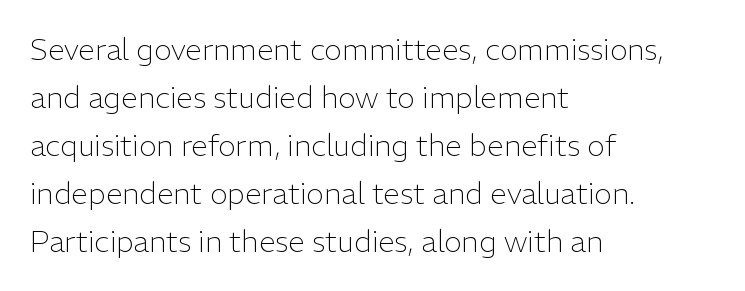
Weight class: somewhere from thin through regular. The letters stand upright; this is a roman face. The string is rendered with underlining switched off. Look at the tracking — it's just the regular setting, nothing added.
